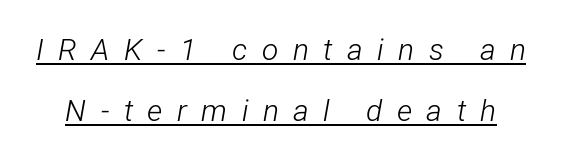
The image shows 30 px light, condensed type, italic (leaning right); set loose line spacing (2.02x), unusually wide letter spacing (+0.48 em), underlined; low stroke contrast and a medium x-height.
